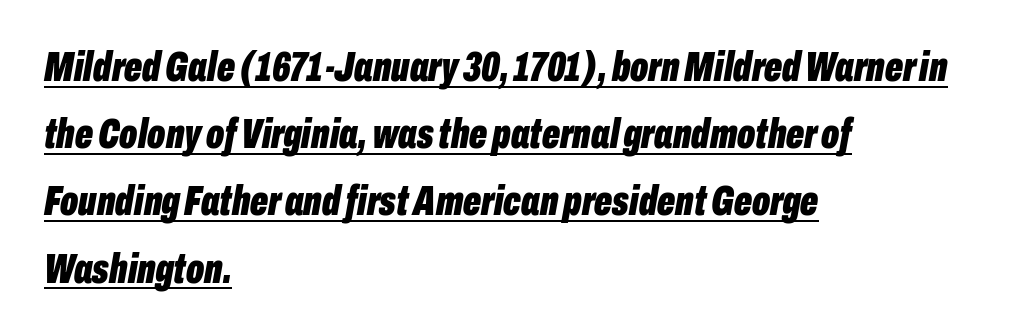
The rendering uses natural spacing where letterforms have individual widths. If you drew a line through each stem, it would be angled. The typesetting leans heavy: a genuine bold. If you measured baseline to baseline, you'd find a middling distance.
